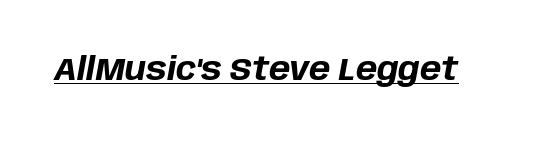
Q: Is the text bold? A: Yes.
Q: Is the text italic (slanted)? A: Yes, it leans right by about 10 degrees.
Q: Is the text underlined? A: Yes.
Q: Is the spacing between letters normal or unusually wide? A: Normal.
Q: Width (condensed, normal, or wide)? A: Normal.
Q: Stroke contrast? A: Low.
Q: x-height? A: Large.
Q: Monospaced? A: No.
